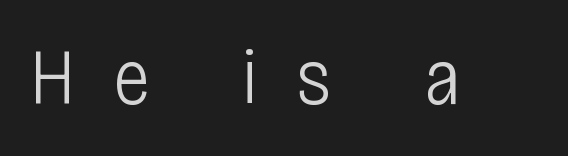
Proportional: the letters do not fall into vertical columns. The space beneath each line is pristine and unruled. This rendering employs a face without finishing strokes, i.e., a sans-serif. Stem width sits at or under what a default text font uses.
